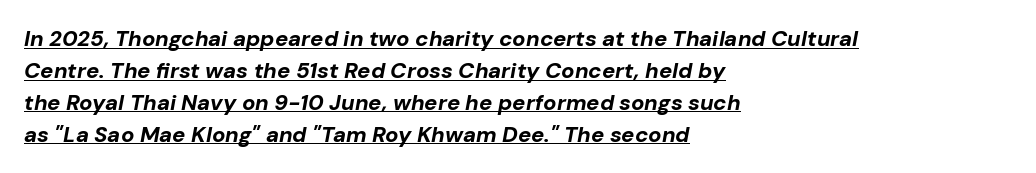
Q: Is the text bold? A: Yes.
Q: Is the text italic (slanted)? A: Yes, it leans right by about 10 degrees.
Q: Is the text underlined? A: Yes.
Q: How is the paragraph aligned? A: Left-aligned.
Q: Is the spacing between letters normal or unusually wide? A: Normal.
Q: Is the spacing between lines tight, normal or loose? A: Normal.
